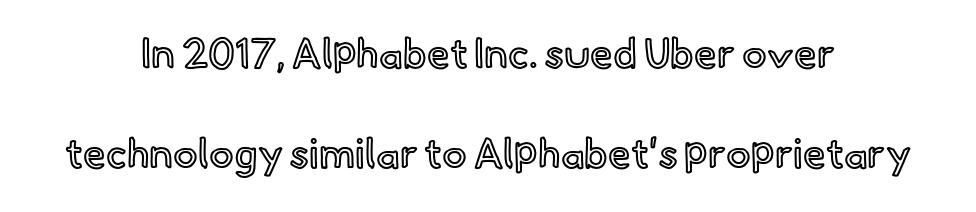
{"italic": "no", "width": "normal", "x_height": "small", "monospaced": "no", "underline": "no", "align": "center", "line_spacing": "loose", "line_spacing_ratio": 2.43, "letter_spacing": "normal", "letter_spacing_em": 0.0, "glyph_px": 41}
